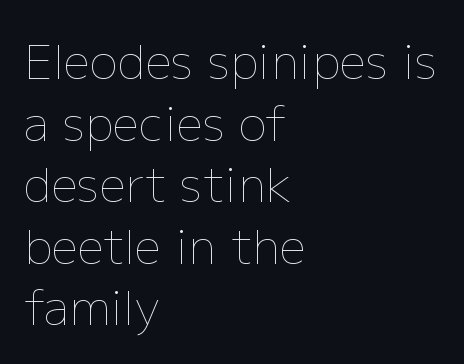
{"italic": "no", "bold": "no", "weight": "thin", "width": "normal", "stroke_contrast": "low", "x_height": "medium", "monospaced": "no", "underline": "no", "align": "left", "line_spacing": "normal", "line_spacing_ratio": 1.31, "letter_spacing": "normal", "letter_spacing_em": 0.0, "glyph_px": 47}
